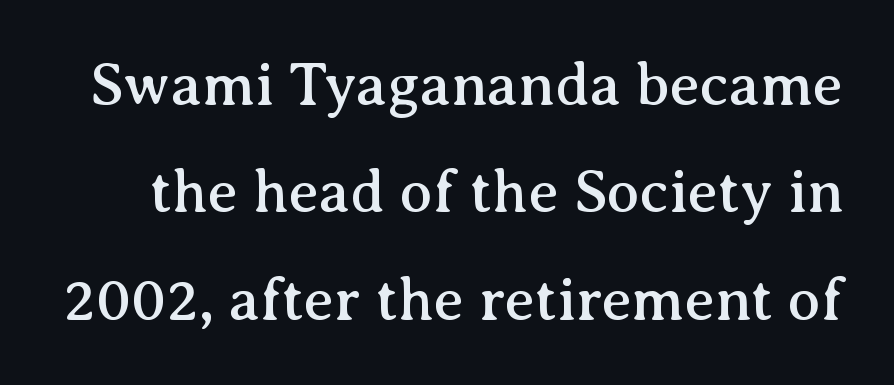
Q: Is the text italic (slanted)? A: No, it is upright.
Q: Is the typeface a serif or a sans-serif typeface? A: Serif.
Q: Is the text underlined? A: No.
Q: Is the spacing between letters normal or unusually wide? A: Normal.
Q: Width (condensed, normal, or wide)? A: Normal.
Q: Stroke contrast? A: Medium.
Q: x-height? A: Medium.
Q: Monospaced? A: No.
